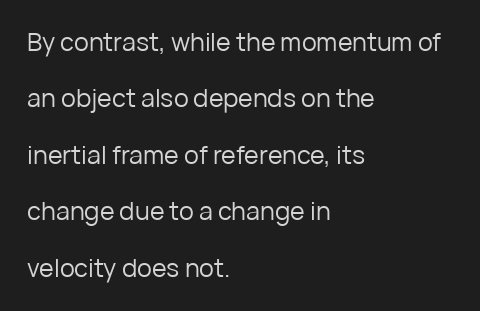
Q: Is the text bold? A: No.
Q: Is the text italic (slanted)? A: No, it is upright.
Q: Is the text underlined? A: No.
Q: How is the paragraph aligned? A: Left-aligned.
Q: Is the spacing between letters normal or unusually wide? A: Normal.
Q: Is the spacing between lines tight, normal or loose? A: Loose.
